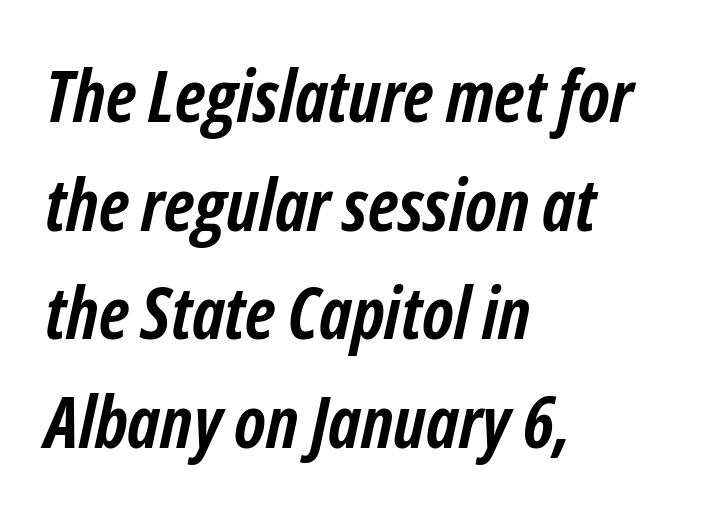
The image shows 72 px semibold, condensed type, italic (leaning right); set left-aligned, normal line spacing (1.51x), normal letter spacing, not underlined; low stroke contrast and a medium x-height.
